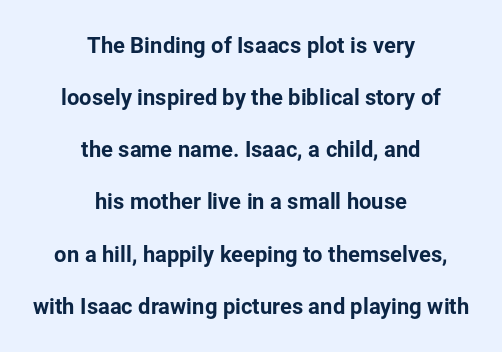
Q: Is the text italic (slanted)? A: No, it is upright.
Q: Is the text underlined? A: No.
Q: How is the paragraph aligned? A: Centered.
Q: Is the spacing between letters normal or unusually wide? A: Normal.
Q: Is the spacing between lines tight, normal or loose? A: Loose.
